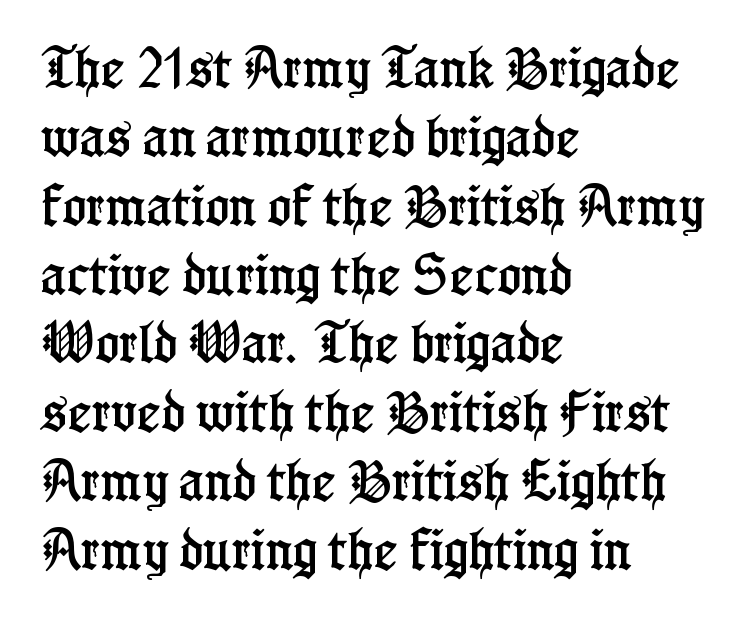
Q: Is the text italic (slanted)? A: No, it is upright.
Q: Is the typeface a serif or a sans-serif typeface? A: Serif.
Q: Is the text underlined? A: No.
Q: How is the paragraph aligned? A: Left-aligned.
Q: Is the spacing between letters normal or unusually wide? A: Normal.
Q: Is the spacing between lines tight, normal or loose? A: Normal.
Q: Width (condensed, normal, or wide)? A: Condensed.
Q: Stroke contrast? A: Low.
Q: x-height? A: Medium.
Q: Monospaced? A: No.
